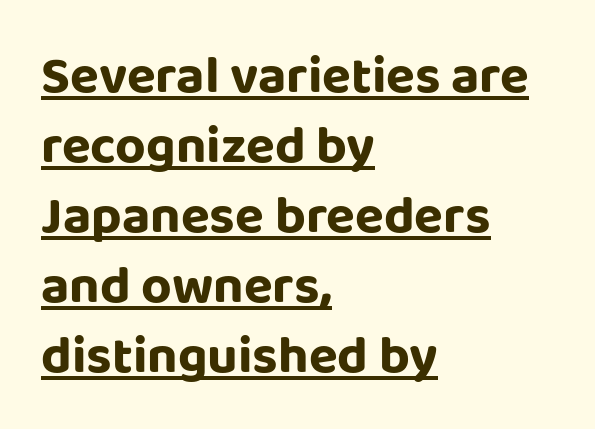
{"serif": "no", "italic": "no", "width": "normal", "stroke_contrast": "low", "x_height": "large", "monospaced": "no", "underline": "yes", "align": "left", "line_spacing": "normal", "line_spacing_ratio": 1.32, "letter_spacing": "normal", "letter_spacing_em": 0.0, "glyph_px": 53}
